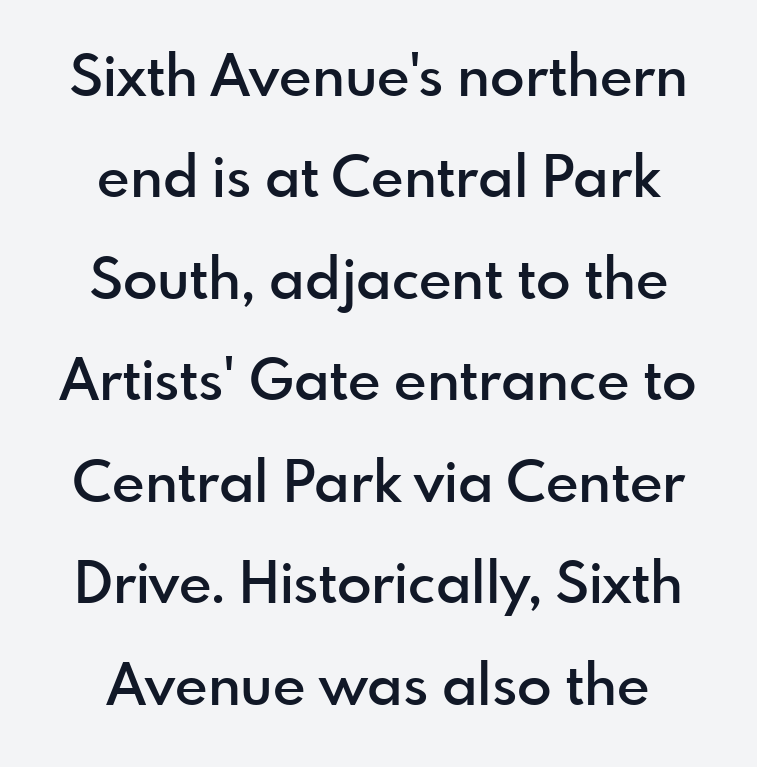
Vertical strokes here are truly vertical. Descender tails drop into unmarked territory. Each word holds together tightly as a unit, with standard inter-letter gaps. This sample has the flowing, uneven cadence of proportional lettering. I'd describe the lettering as semibold — firm but not a full bold.
